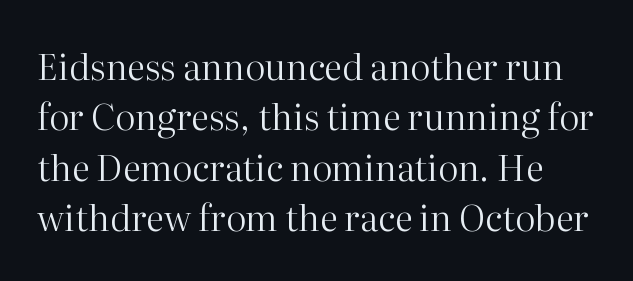
The image shows 36 px regular-weight serif type, upright; set normal line spacing (1.4x), normal letter spacing, not underlined; high stroke contrast and a medium x-height.
